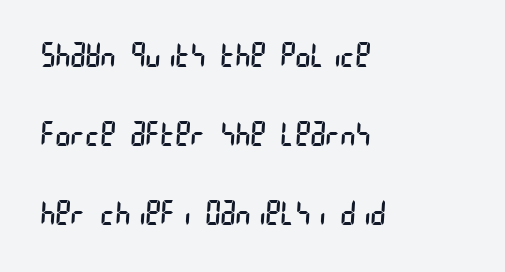
Q: Is the text bold? A: No.
Q: Is the typeface a serif or a sans-serif typeface? A: Sans-serif.
Q: Is the text underlined? A: No.
Q: How is the paragraph aligned? A: Left-aligned.
Q: Is the spacing between letters normal or unusually wide? A: Normal.
Q: Is the spacing between lines tight, normal or loose? A: Loose.
Q: Width (condensed, normal, or wide)? A: Condensed.
Q: Stroke contrast? A: Low.
Q: x-height? A: Large.
